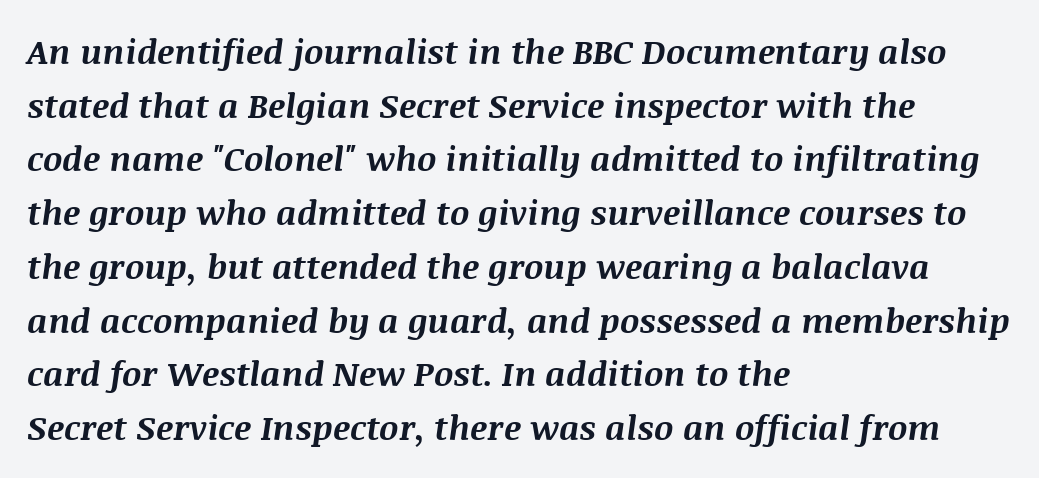
Short and long lines alike share a common starting point at left. Does the lettering tilt? It does — this is italic. The string is rendered with underlining switched off. These lines keep a tight, regular rhythm from letter to letter.
